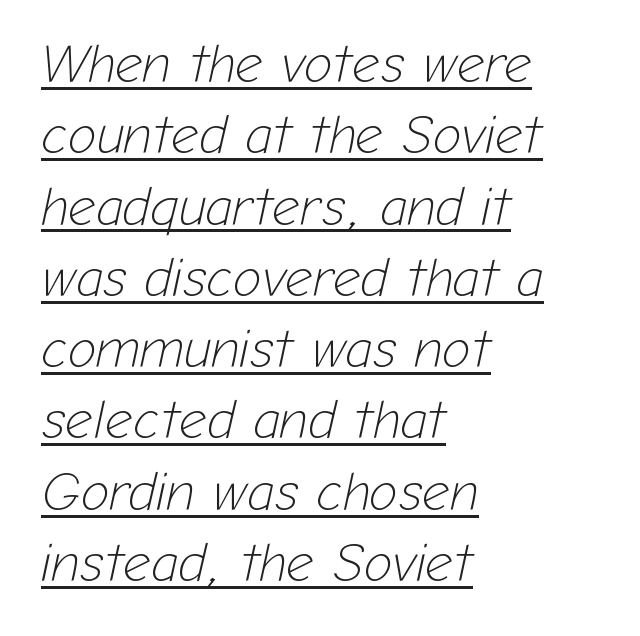
The image shows 54 px light type, italic (leaning right); set left-aligned, normal line spacing (1.32x), normal letter spacing, underlined; low stroke contrast and a medium x-height.
